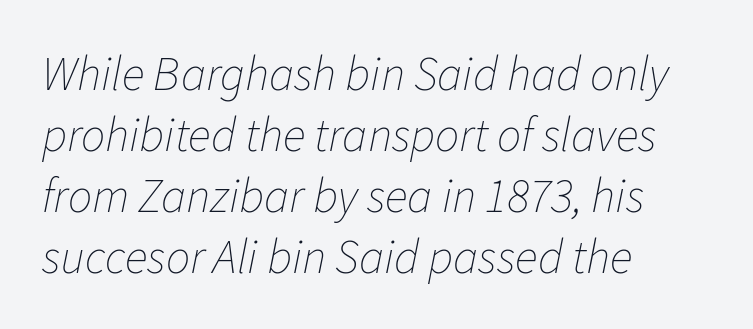
Q: Is the text bold? A: No.
Q: Is the text italic (slanted)? A: Yes, it leans right by about 11 degrees.
Q: Is the text underlined? A: No.
Q: How is the paragraph aligned? A: Left-aligned.
Q: Is the spacing between letters normal or unusually wide? A: Normal.
Q: Is the spacing between lines tight, normal or loose? A: Normal.
Q: Width (condensed, normal, or wide)? A: Normal.
Q: Stroke contrast? A: Low.
Q: x-height? A: Medium.
Q: Monospaced? A: No.
